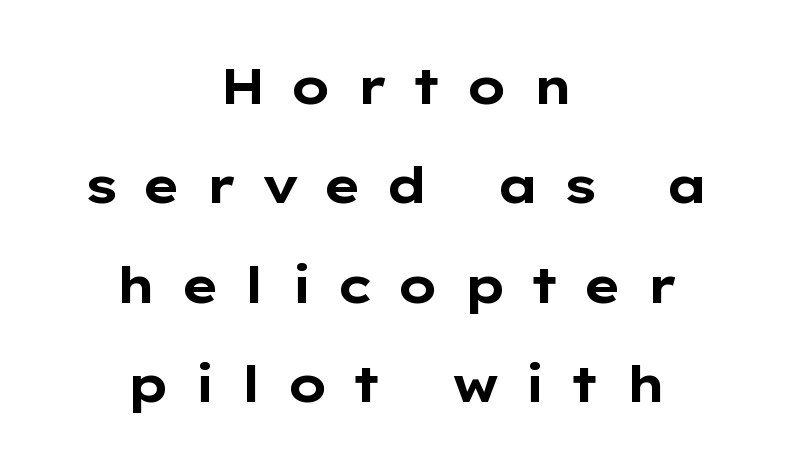
Q: Is the text bold? A: Yes.
Q: Is the text italic (slanted)? A: No, it is upright.
Q: Is the typeface a serif or a sans-serif typeface? A: Sans-serif.
Q: Is the text underlined? A: No.
Q: How is the paragraph aligned? A: Centered.
Q: Is the spacing between letters normal or unusually wide? A: Unusually wide.
Q: Is the spacing between lines tight, normal or loose? A: Loose.
Q: Width (condensed, normal, or wide)? A: Wide.
Q: Stroke contrast? A: Low.
Q: x-height? A: Medium.
Q: Monospaced? A: No.
